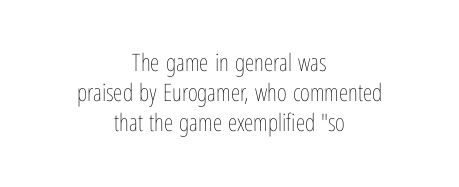
Q: Is the text bold? A: No.
Q: Is the text italic (slanted)? A: No, it is upright.
Q: Is the text underlined? A: No.
Q: How is the paragraph aligned? A: Centered.
Q: Is the spacing between letters normal or unusually wide? A: Normal.
Q: Is the spacing between lines tight, normal or loose? A: Normal.
